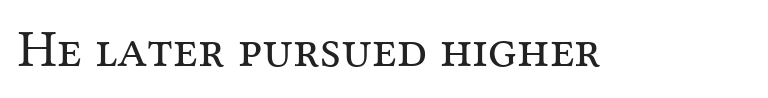
Q: Is the text bold? A: No.
Q: Is the text italic (slanted)? A: No, it is upright.
Q: Is the typeface a serif or a sans-serif typeface? A: Serif.
Q: Is the text underlined? A: No.
Q: Is the spacing between letters normal or unusually wide? A: Normal.
Q: Width (condensed, normal, or wide)? A: Normal.
Q: Stroke contrast? A: Medium.
Q: x-height? A: Medium.
Q: Monospaced? A: No.
